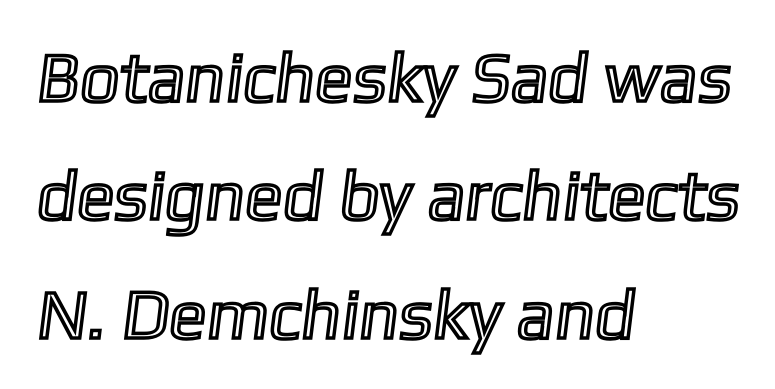
{"width": "normal", "x_height": "medium", "monospaced": "no", "underline": "no", "align": "left", "line_spacing": "normal", "line_spacing_ratio": 1.69, "letter_spacing": "normal", "letter_spacing_em": 0.0, "glyph_px": 70}
